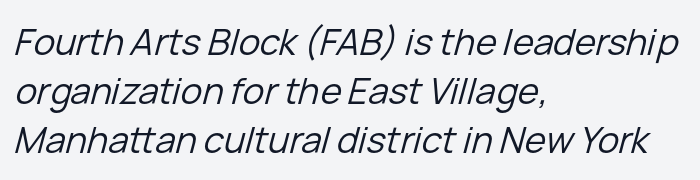
Default kerning and tracking; the words read as compact shapes. A classic flush-left, rag-right setting is used for this passage. The gap between lines stays unmarked. The passage shown is typed in a proportional face where columns would drift. The passage shown is not bold in any degree.
